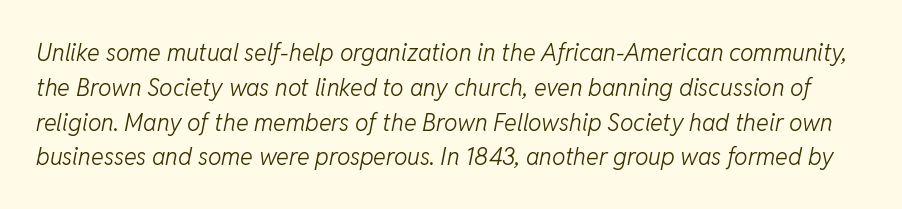
Regarding leading, the lines here are spaced in the standard way. Counters stay open thanks to moderate or lighter strokes. Designer's note — italics engaged. Plain, unruled lines of type. Standard letterfit; no display-style spreading of the glyphs.
